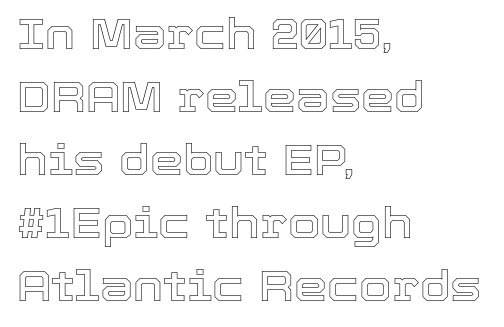
The image shows 42 px text type, upright; set left-aligned, normal line spacing (1.5x), normal letter spacing, not underlined; a medium x-height.
